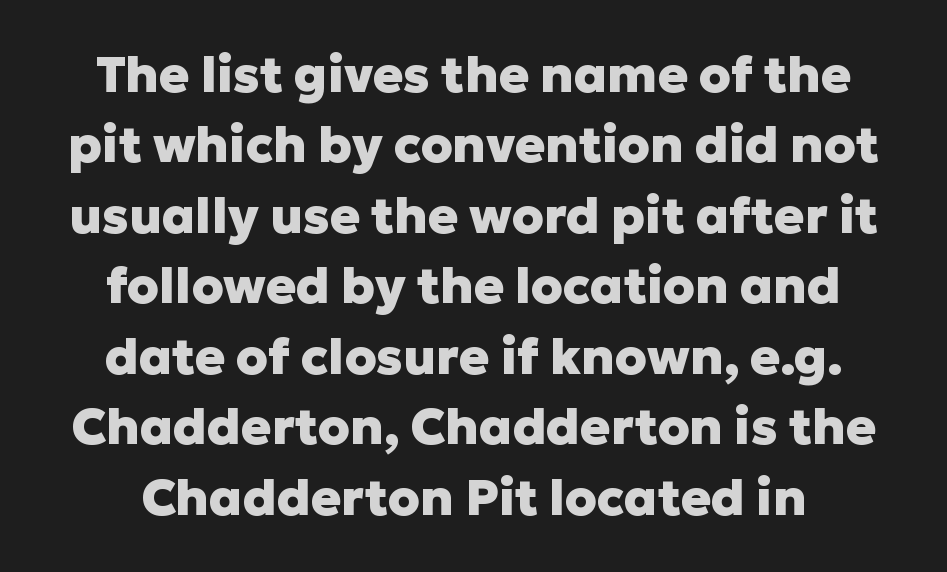
{"serif": "no", "italic": "no", "bold": "yes", "weight": "heavy", "width": "normal", "stroke_contrast": "low", "x_height": "medium", "monospaced": "no", "underline": "no", "line_spacing": "normal", "line_spacing_ratio": 1.41, "letter_spacing": "normal", "letter_spacing_em": 0.0, "glyph_px": 50}
